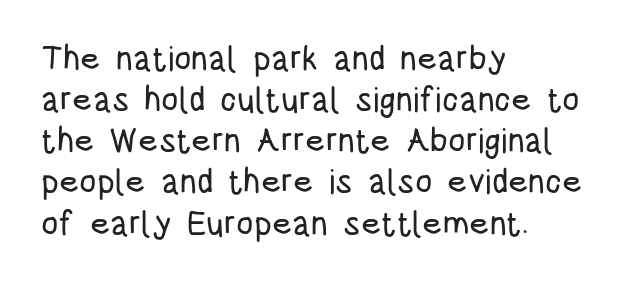
The image shows 34 px condensed sans-serif type, upright; set left-aligned, line spacing 1.21x, normal letter spacing, not underlined; low stroke contrast and a large x-height.
